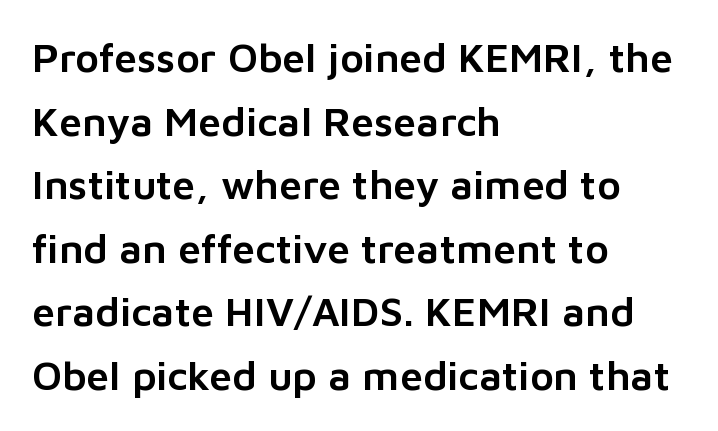
No word sits above an underline. One-word summary of the alignment: left. The gaps between neighbouring characters are ordinary and unremarkable. Horizontal bands of white between lines are of average thickness. The text was rendered using a sans face with plain stroke endings.
